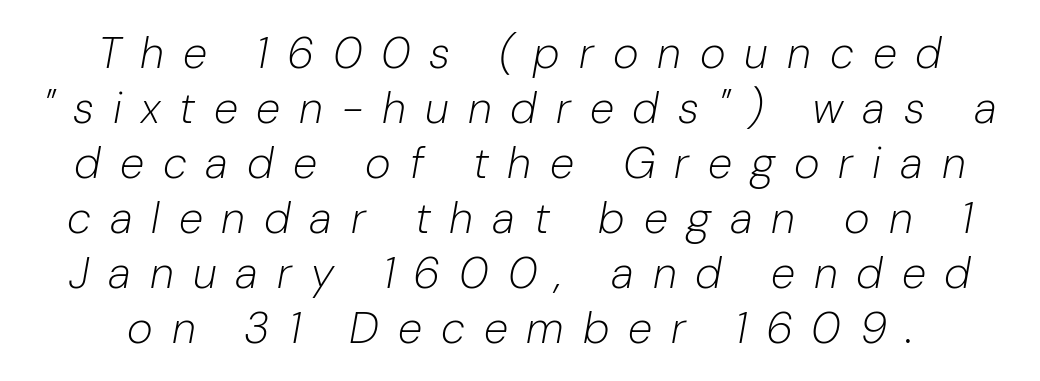
The image shows 44 px light type, italic (leaning right); set normal line spacing (1.25x), unusually wide letter spacing (+0.43 em), not underlined; low stroke contrast and a medium x-height.
